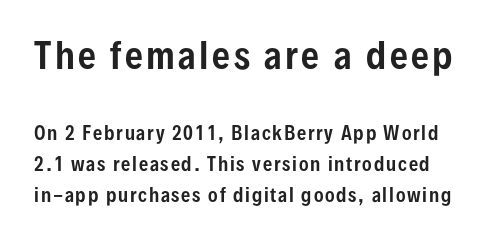
{"serif": "no", "italic": "no", "width": "condensed", "stroke_contrast": "low", "x_height": "medium", "monospaced": "no", "underline": "no", "line_spacing_ratio": 1.72, "larger_block": "first", "size_ratio": 1.94, "glyph_px": 35}
